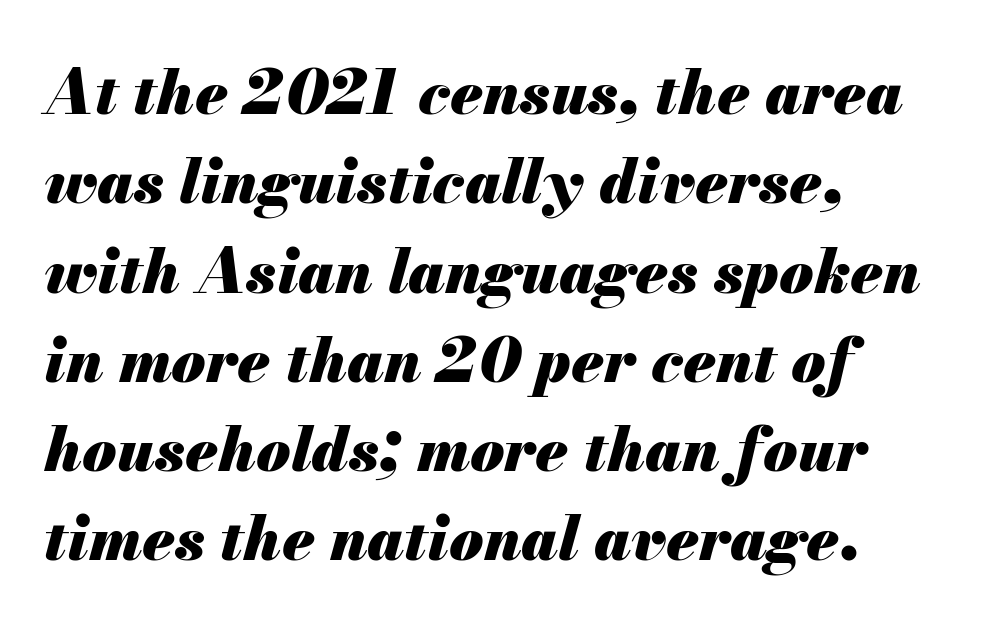
Quick note: interline space is typical. Designer's note — italics engaged. This sample uses plain, unmodified letter spacing. Weight check: bold — yes, fully. A typesetter would call this proportional, since set widths differ per character.
